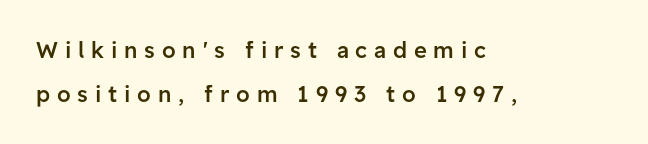
The baseline area is clear. Notice the strokes are somewhat thickened but not fully heavy: this is a semibold. Observe the wide spacing: letters keep a clear distance from each other. Short and long lines alike share a common starting point at left. Interline gaps are noticeably wide in this sample.
